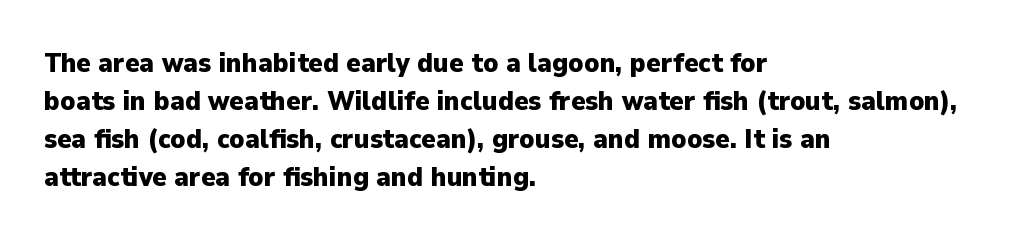
Nothing unusual about the tracking: characters are spaced as the font intends. Glance below the letters and you will spot only blank space. Designer's note — italics off, roman on. Alignment: flush left.
